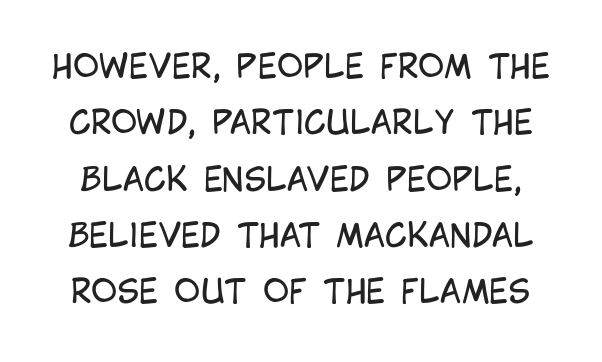
The image shows 32 px regular-weight, condensed sans-serif type, upright; set line spacing 1.76x, normal letter spacing, not underlined; low stroke contrast and a large x-height.
